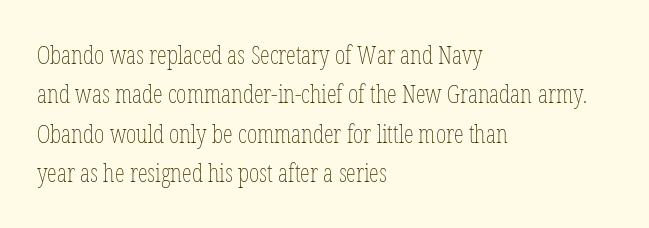
Q: Is the text bold? A: No.
Q: Is the text italic (slanted)? A: No, it is upright.
Q: Is the text underlined? A: No.
Q: How is the paragraph aligned? A: Left-aligned.
Q: Is the spacing between letters normal or unusually wide? A: Normal.
Q: Is the spacing between lines tight, normal or loose? A: Normal.
